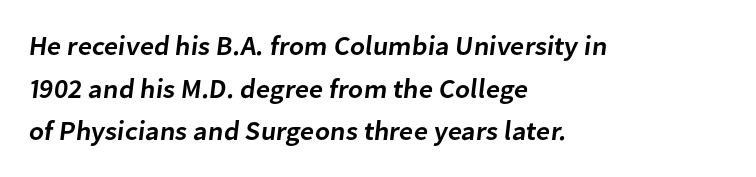
Typesetter's note: demi weight, one step under bold. Inter-character spacing is left at the font's built-in metrics. The space between consecutive lines is moderate. The paragraph shown leans on its left margin.
